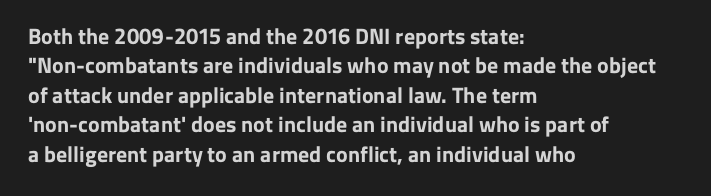
The vertical gap from one line to the next is medium. The rendering uses a bold face; every stroke is thick and dark. When letters stand straight like this, we call the style roman or upright. A typesetter would call this zero additional tracking.
